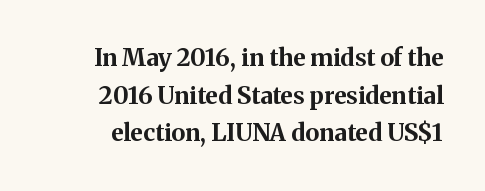
{"italic": "no", "bold": "yes", "underline": "no", "line_spacing": "normal", "line_spacing_ratio": 1.57, "letter_spacing": "normal", "letter_spacing_em": 0.0, "glyph_px": 24}
